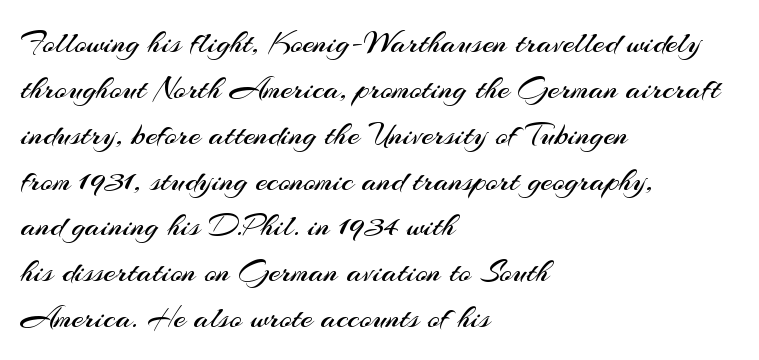
The image shows 33 px regular-weight sans-serif type; set left-aligned, normal line spacing (1.39x), normal letter spacing, not underlined; medium stroke contrast and a small x-height.
